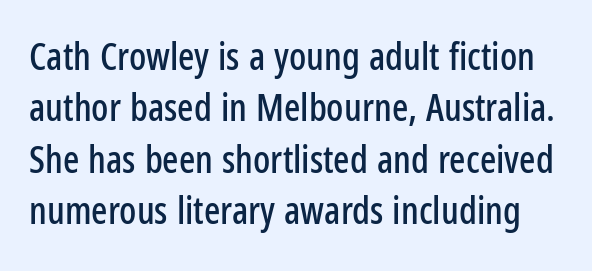
Caption: standard tracking, unaltered. Line spacing here is normal. Here the designer chose a conventional face with non-uniform glyph widths. These lines were composed using upright roman letters.
